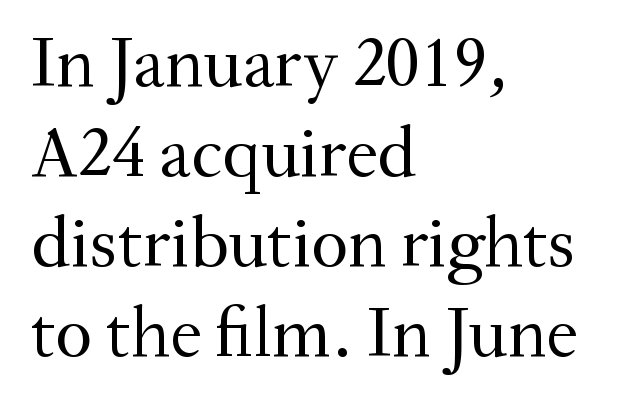
Q: Is the text bold? A: No.
Q: Is the text italic (slanted)? A: No, it is upright.
Q: Is the typeface a serif or a sans-serif typeface? A: Serif.
Q: Is the text underlined? A: No.
Q: How is the paragraph aligned? A: Left-aligned.
Q: Is the spacing between letters normal or unusually wide? A: Normal.
Q: Is the spacing between lines tight, normal or loose? A: Normal.
Q: Width (condensed, normal, or wide)? A: Normal.
Q: Stroke contrast? A: Medium.
Q: x-height? A: Small.
Q: Monospaced? A: No.
